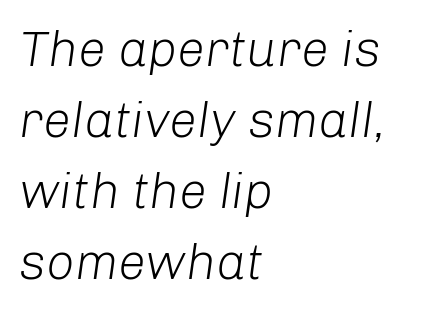
Weight: in the light-to-regular range. Students, observe: this is what conventionally led text looks like. The passage shown leans; its letterforms are oblique. Each word holds together tightly as a unit, with standard inter-letter gaps. No word sits above an underline. Left-aligned paragraph, ragged on the right.
